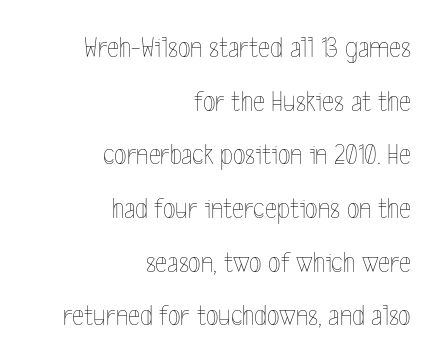
The image shows 29 px thin, condensed type, upright; set right-aligned, line spacing 1.85x, normal letter spacing, not underlined; a medium x-height.
